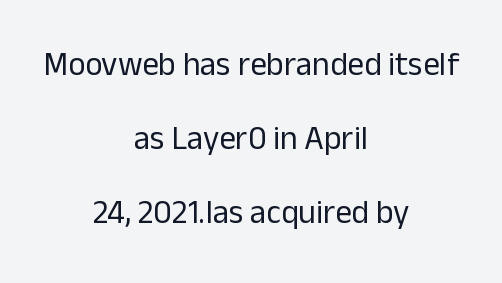
The image shows 33 px regular-weight sans-serif type, upright; set centered, loose line spacing (2.24x), normal letter spacing, not underlined; low stroke contrast and a medium x-height.
